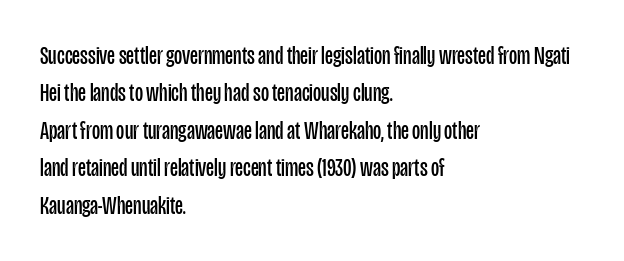
The image shows 25 px text type, upright; set left-aligned, normal line spacing (1.5x), normal letter spacing, not underlined.
